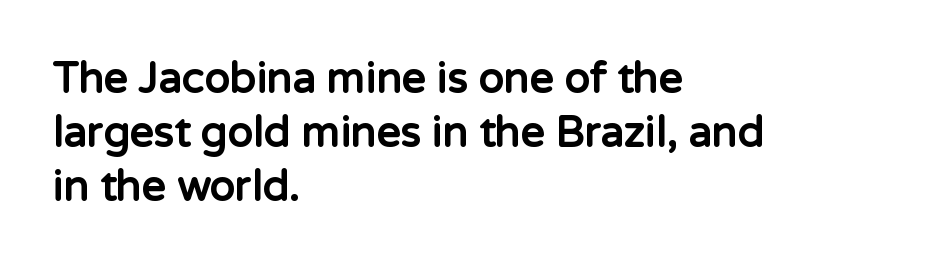
{"serif": "no", "italic": "no", "bold": "yes", "weight": "bold", "width": "normal", "stroke_contrast": "low", "x_height": "medium", "monospaced": "no", "underline": "no", "align": "left", "line_spacing": "normal", "line_spacing_ratio": 1.29, "letter_spacing": "normal", "letter_spacing_em": 0.0, "glyph_px": 42}
